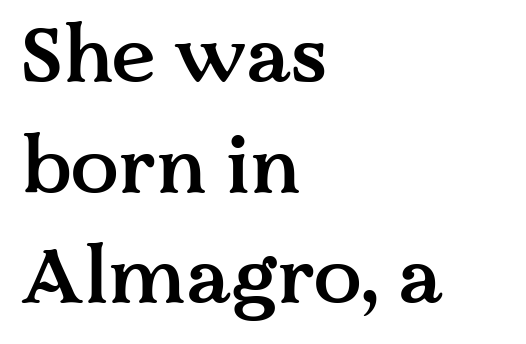
The image shows 79 px semibold serif type, upright; set left-aligned, normal line spacing (1.4x), normal letter spacing, not underlined; medium stroke contrast and a medium x-height.
